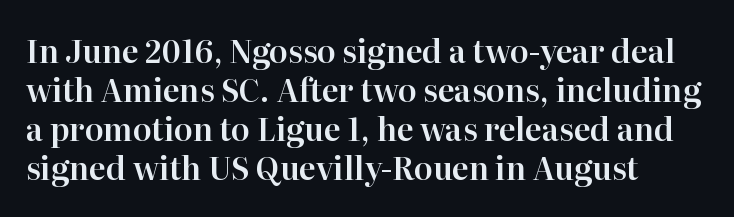
{"serif": "yes", "italic": "no", "width": "normal", "stroke_contrast": "high", "x_height": "medium", "monospaced": "no", "underline": "no", "align": "left", "line_spacing": "normal", "line_spacing_ratio": 1.26, "letter_spacing": "normal", "letter_spacing_em": 0.0, "glyph_px": 31}
